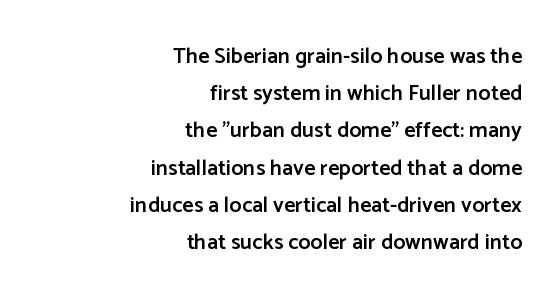
Q: Is the text bold? A: Semi-bold.
Q: Is the text italic (slanted)? A: No, it is upright.
Q: Is the text underlined? A: No.
Q: How is the paragraph aligned? A: Right-aligned.
Q: Is the spacing between letters normal or unusually wide? A: Normal.
Q: Is the spacing between lines tight, normal or loose? A: Normal.
